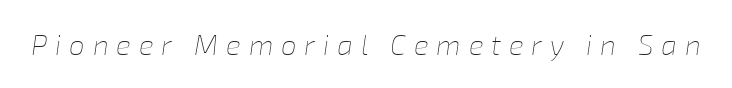
Every character sits at an angle, as italics do. Characters follow at a spacing far wider than the type designer built in. The cut favours lightness, reaching ordinary text weight at its darkest. Check under the words: just untouched page. Each letter keeps its own natural width here, so spacing adapts to shape.
